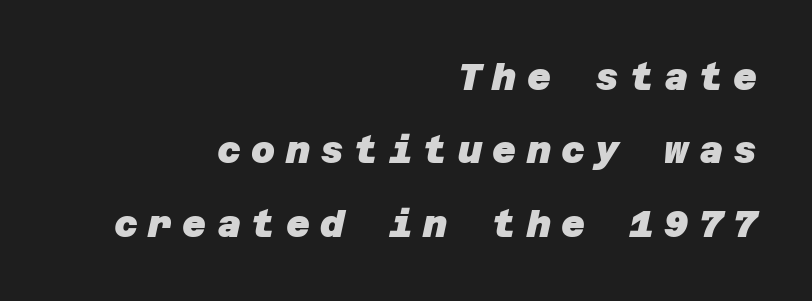
The image shows 37 px heavy sans-serif type; set right-aligned, loose line spacing (1.98x), unusually wide letter spacing (+0.28 em), not underlined; low stroke contrast and a large x-height.
